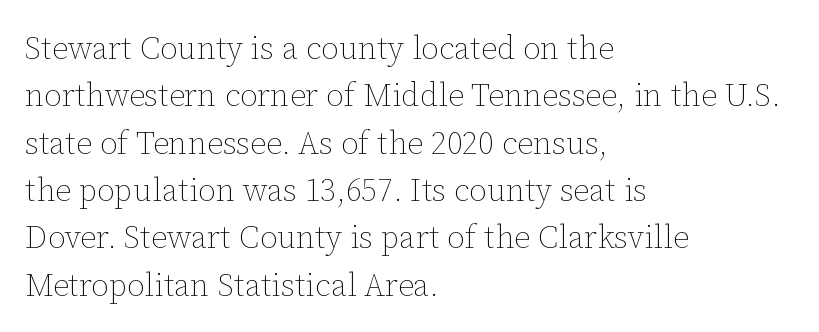
Q: Is the text bold? A: No.
Q: Is the text italic (slanted)? A: No, it is upright.
Q: Is the text underlined? A: No.
Q: How is the paragraph aligned? A: Left-aligned.
Q: Is the spacing between letters normal or unusually wide? A: Normal.
Q: Is the spacing between lines tight, normal or loose? A: Normal.
Q: Width (condensed, normal, or wide)? A: Normal.
Q: Stroke contrast? A: Low.
Q: x-height? A: Medium.
Q: Monospaced? A: No.
